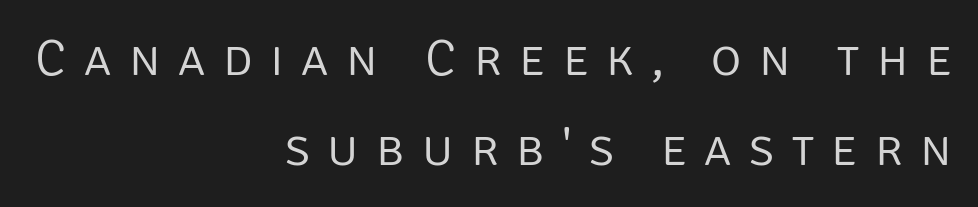
Q: Is the text bold? A: No.
Q: Is the text italic (slanted)? A: No, it is upright.
Q: Is the typeface a serif or a sans-serif typeface? A: Sans-serif.
Q: Is the text underlined? A: No.
Q: How is the paragraph aligned? A: Right-aligned.
Q: Is the spacing between letters normal or unusually wide? A: Unusually wide.
Q: Width (condensed, normal, or wide)? A: Normal.
Q: Stroke contrast? A: Low.
Q: x-height? A: Large.
Q: Monospaced? A: No.
